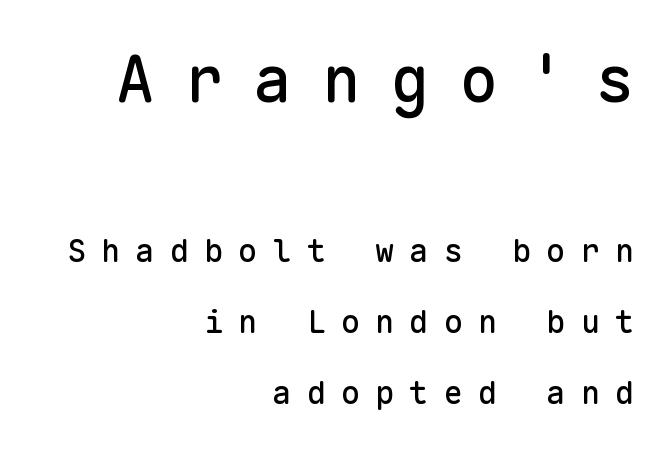
Q: Is the text italic (slanted)? A: No, it is upright.
Q: Is the typeface a serif or a sans-serif typeface? A: Sans-serif.
Q: Is the text underlined? A: No.
Q: How is the paragraph aligned? A: Right-aligned.
Q: Is the spacing between letters normal or unusually wide? A: Unusually wide.
Q: Is the spacing between lines tight, normal or loose? A: Loose.
Q: Which block of text is set in a larger size, the first (top) or the second (bottom)? A: The first (top) one.
Q: Width (condensed, normal, or wide)? A: Normal.
Q: Stroke contrast? A: Low.
Q: x-height? A: Medium.
Q: Monospaced? A: Yes.
